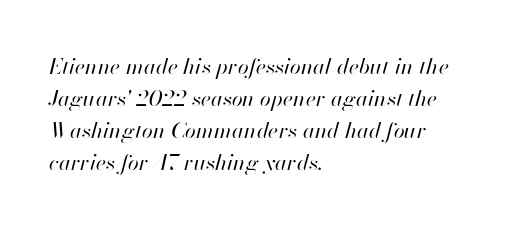
{"italic": "yes", "lean": "right", "slant_degrees": 13, "bold": "no", "underline": "no", "align": "left", "line_spacing": "normal", "line_spacing_ratio": 1.46, "letter_spacing": "normal", "letter_spacing_em": 0.0, "glyph_px": 22}
